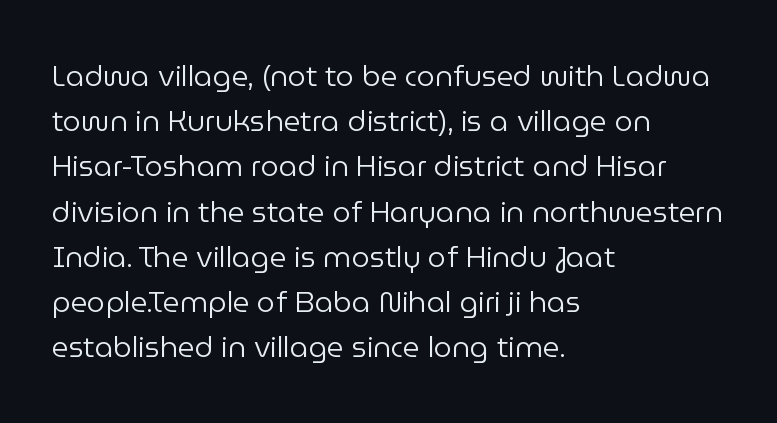
This is sans-serif lettering, the kind often seen on screens and signage. The lettering stays uniformly vertical, giving the passage a roman look. Beneath every word, the page is bare. The face used here is proportionally spaced, like ordinary book or web type. Summary of weight: not heavy and not bold.
